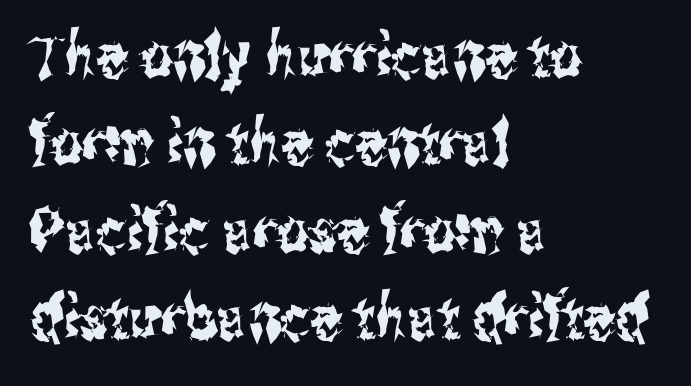
{"serif": "no", "italic": "no", "width": "condensed", "stroke_contrast": "medium", "x_height": "medium", "monospaced": "no", "underline": "no", "align": "left", "line_spacing": "normal", "line_spacing_ratio": 1.41, "letter_spacing": "normal", "letter_spacing_em": 0.0, "glyph_px": 62}
